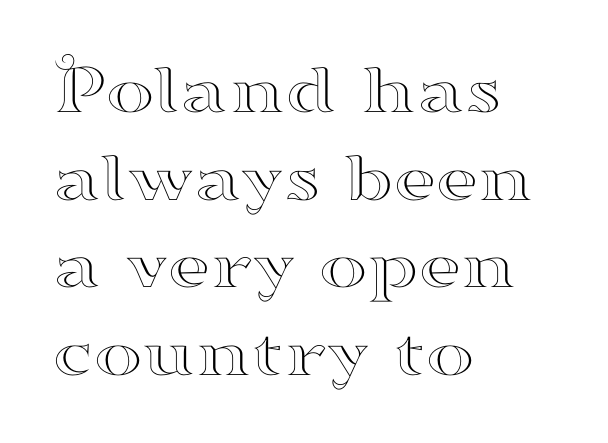
These lines are rendered in a variable-pitch font. Layout note: lines flush left. The letterforms sit shoulder to shoulder at normal distance. Has an underline been added? It has not. Does the type have serifs? Yes, each stem ends in a small foot.
